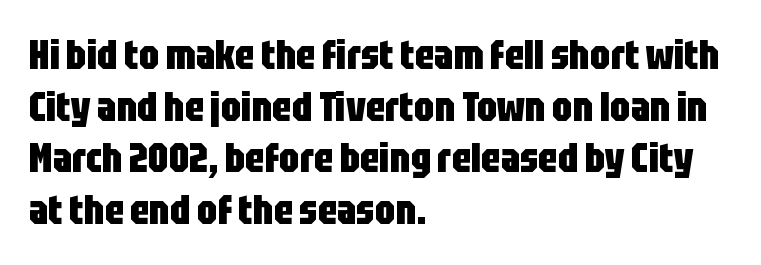
Q: Is the text bold? A: Yes.
Q: Is the text italic (slanted)? A: No, it is upright.
Q: Is the typeface a serif or a sans-serif typeface? A: Sans-serif.
Q: Is the text underlined? A: No.
Q: How is the paragraph aligned? A: Left-aligned.
Q: Is the spacing between letters normal or unusually wide? A: Normal.
Q: Is the spacing between lines tight, normal or loose? A: Normal.
Q: Width (condensed, normal, or wide)? A: Condensed.
Q: Stroke contrast? A: Low.
Q: x-height? A: Large.
Q: Monospaced? A: No.
